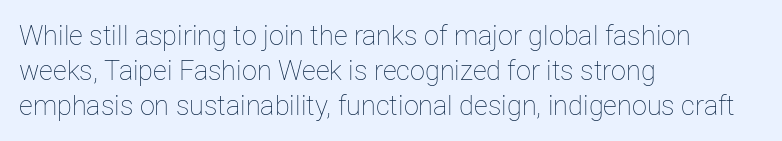
Q: Is the text bold? A: No.
Q: Is the text italic (slanted)? A: No, it is upright.
Q: Is the text underlined? A: No.
Q: How is the paragraph aligned? A: Left-aligned.
Q: Is the spacing between letters normal or unusually wide? A: Normal.
Q: Is the spacing between lines tight, normal or loose? A: Normal.
